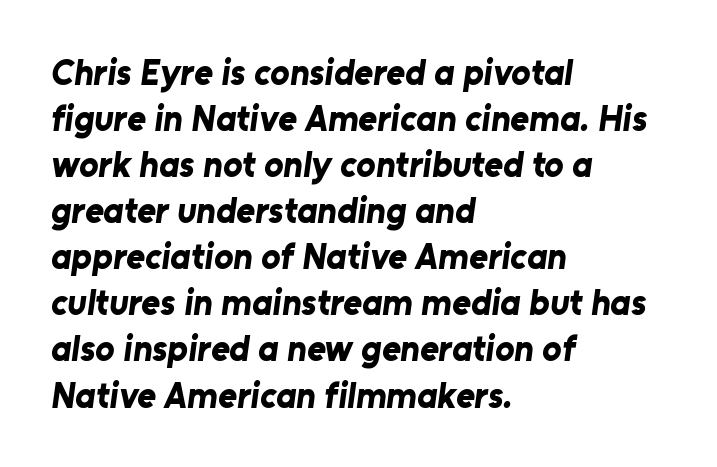
The image shows 36 px bold sans-serif type; set left-aligned, normal line spacing (1.28x), normal letter spacing, not underlined; low stroke contrast and a medium x-height.
